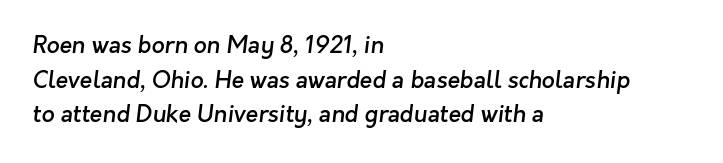
Letter spacing: default. The lines in this sample share a left origin and differ only in where they stop. Notice the strokes are somewhat thickened but not fully heavy: this is a semibold. Rows of type keep a routine distance in the vertical direction. No word sits above an underline.
